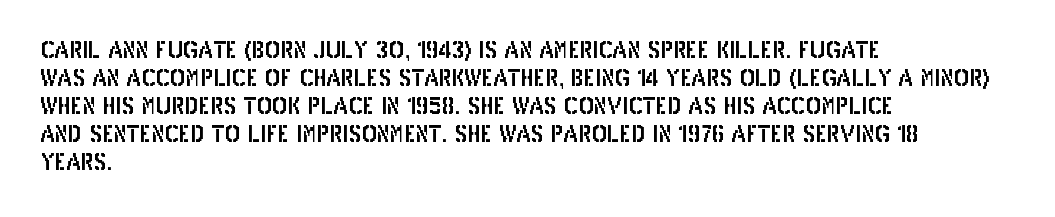
Q: Is the text italic (slanted)? A: No, it is upright.
Q: Is the text underlined? A: No.
Q: How is the paragraph aligned? A: Left-aligned.
Q: Is the spacing between letters normal or unusually wide? A: Normal.
